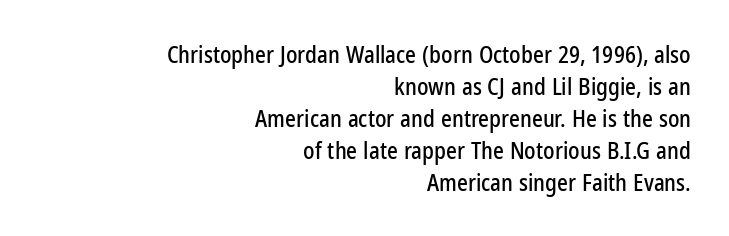
The typography opts for an upright posture over an oblique one. Typeset ragged left — the right edge is the straight one. The line texture is even and compact thanks to regular tracking. This block has exactly the height ordinary leading produces. Nobody drew a line under any word here.
